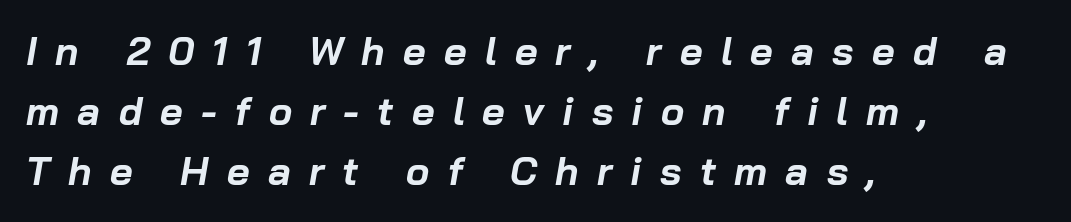
{"italic": "yes", "lean": "right", "slant_degrees": 10, "bold": "yes", "weight": "bold", "width": "normal", "stroke_contrast": "low", "x_height": "medium", "monospaced": "no", "underline": "no", "align": "left", "line_spacing": "normal", "line_spacing_ratio": 1.54, "letter_spacing": "wide", "letter_spacing_em": 0.47, "glyph_px": 39}
